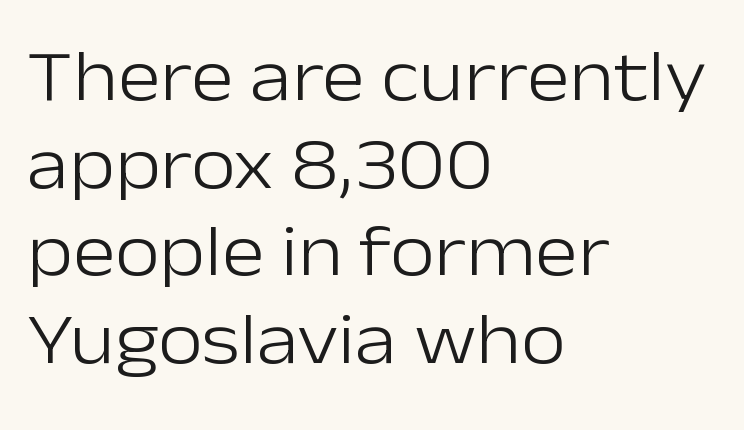
The image shows 73 px light sans-serif type, upright; set left-aligned, line spacing 1.2x, normal letter spacing, not underlined; low stroke contrast and a medium x-height.
